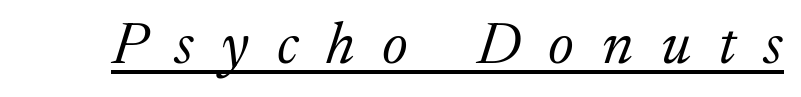
{"serif": "yes", "italic": "yes", "lean": "right", "slant_degrees": 17, "bold": "no", "weight": "light", "width": "normal", "stroke_contrast": "medium", "x_height": "medium", "monospaced": "no", "underline": "yes", "letter_spacing": "wide", "letter_spacing_em": 0.46, "glyph_px": 60}
